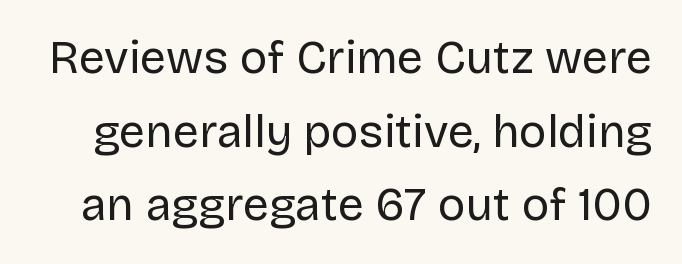
Q: Is the text bold? A: No.
Q: Is the text italic (slanted)? A: No, it is upright.
Q: Is the typeface a serif or a sans-serif typeface? A: Sans-serif.
Q: Is the text underlined? A: No.
Q: Is the spacing between letters normal or unusually wide? A: Normal.
Q: Is the spacing between lines tight, normal or loose? A: Normal.
Q: Width (condensed, normal, or wide)? A: Normal.
Q: Stroke contrast? A: Low.
Q: x-height? A: Large.
Q: Monospaced? A: No.
